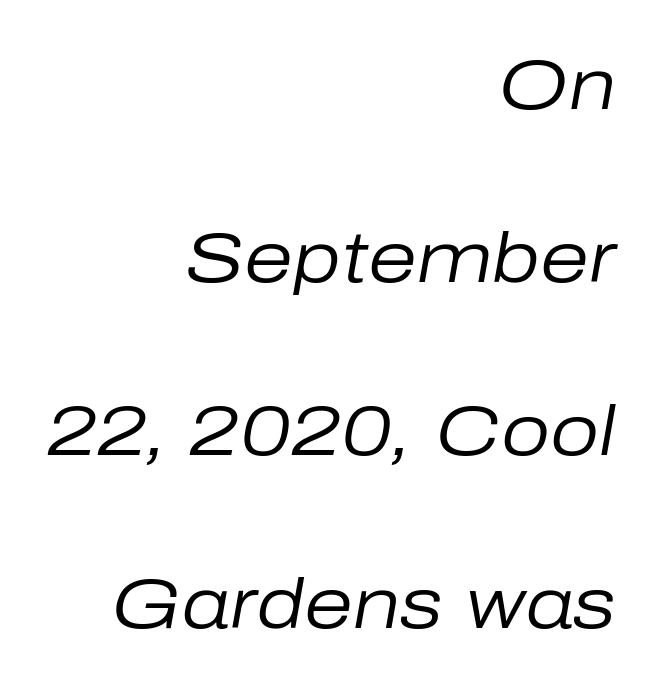
Each row of text sits above clean, open space. These lines stand farther apart than default settings would place them. The rendering uses natural spacing where letterforms have individual widths. Inter-character spacing is left at the font's built-in metrics.
